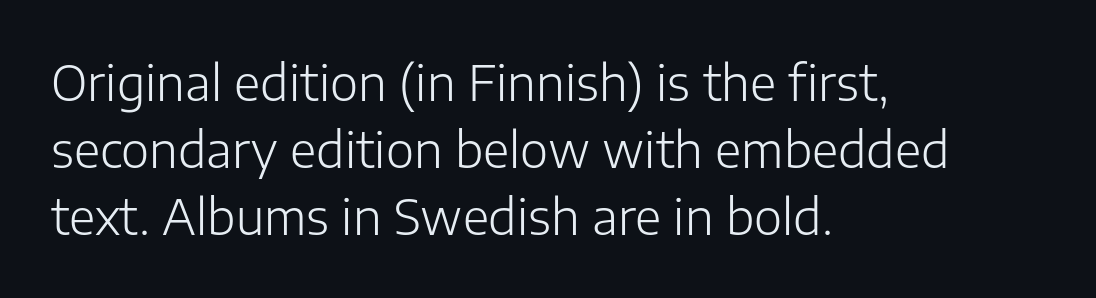
Stroke mass is kept to a normal reading level or below. The passage shown is typed in a proportional face where columns would drift. The strip under each line holds only bare page. This is roman type, the default non-slanted kind.
